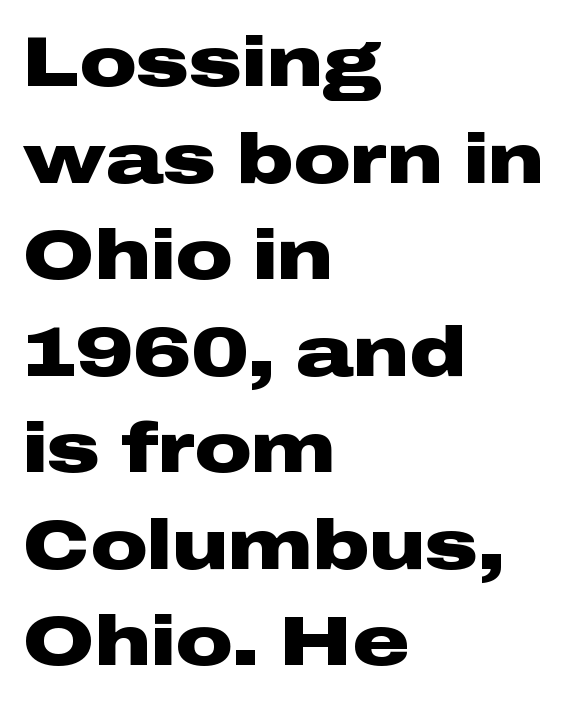
The lines sit at an ordinary, default distance from one another. Each letter keeps its own natural width here, so spacing adapts to shape. These lines stack with their left ends in a neat column. Tall strokes in this sample are plumb rather than angled. Look at the stroke-to-counter ratio: heavy, a bold.
